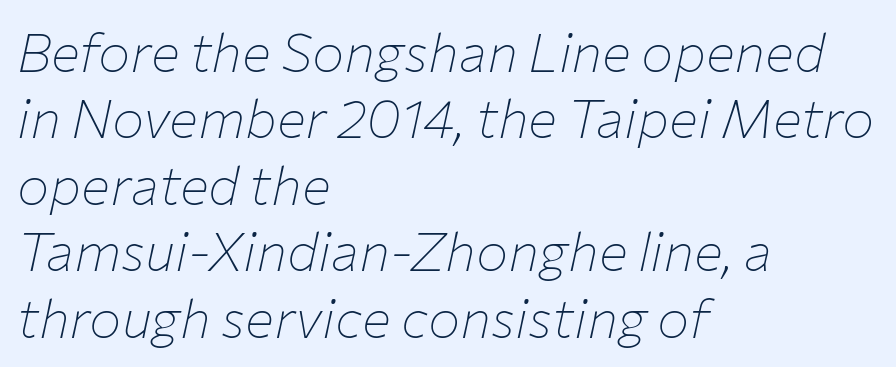
The image shows 54 px thin type, italic (leaning right); set left-aligned, line spacing 1.23x, normal letter spacing, not underlined; low stroke contrast and a medium x-height.
